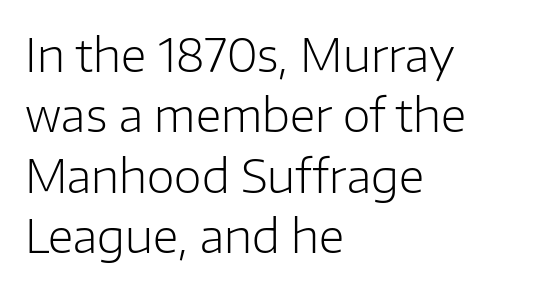
{"serif": "no", "italic": "no", "bold": "no", "weight": "light", "width": "normal", "stroke_contrast": "low", "x_height": "medium", "monospaced": "no", "underline": "no", "align": "left", "line_spacing": "normal", "line_spacing_ratio": 1.34, "letter_spacing": "normal", "letter_spacing_em": 0.0, "glyph_px": 45}
